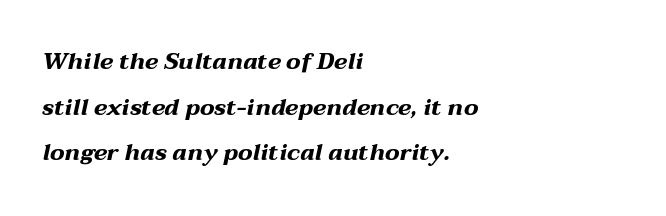
{"italic": "yes", "lean": "right", "slant_degrees": 12, "bold": "yes", "underline": "no", "align": "left", "line_spacing": "loose", "line_spacing_ratio": 1.98, "letter_spacing": "normal", "letter_spacing_em": 0.0, "glyph_px": 23}
